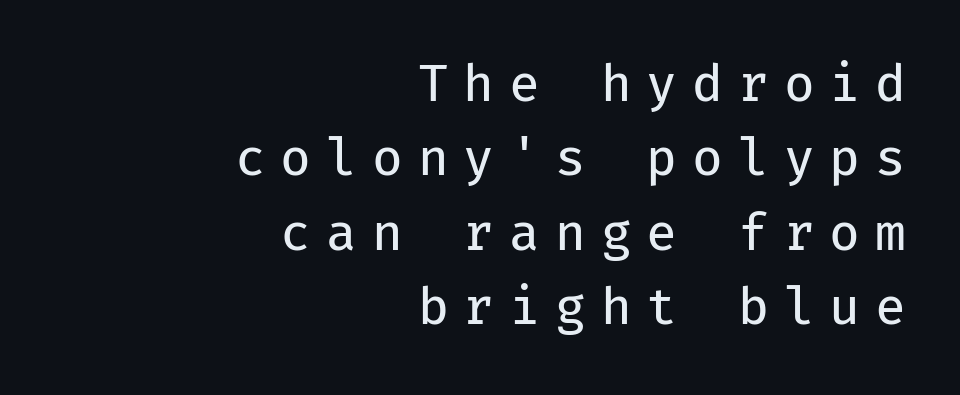
The passage shown has open, widely tracked lettering throughout. The passage shown is typed in a monospace face where columns stay perfectly aligned. This is the regular roman posture of the typeface. Think standard paragraph weight, or any step lighter than that. The baseline area is clear. The rendering uses a moderate line-height, typical for paragraphs.
